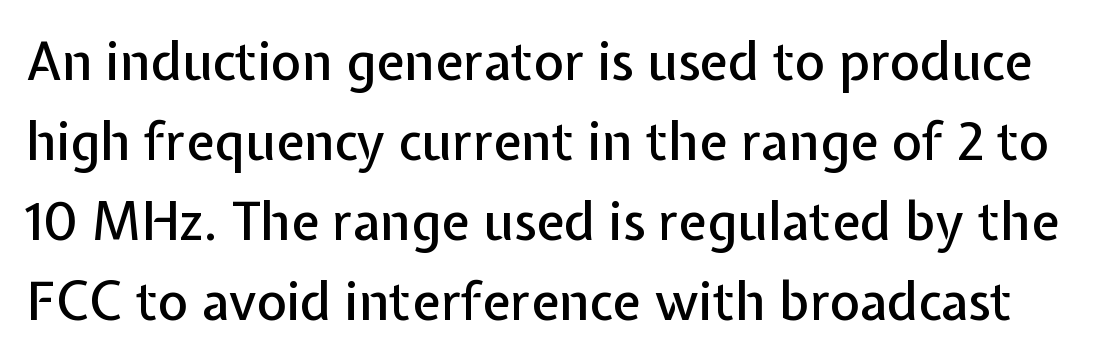
The image shows 52 px sans-serif type, upright; set normal line spacing (1.54x), normal letter spacing, not underlined; low stroke contrast and a medium x-height.
